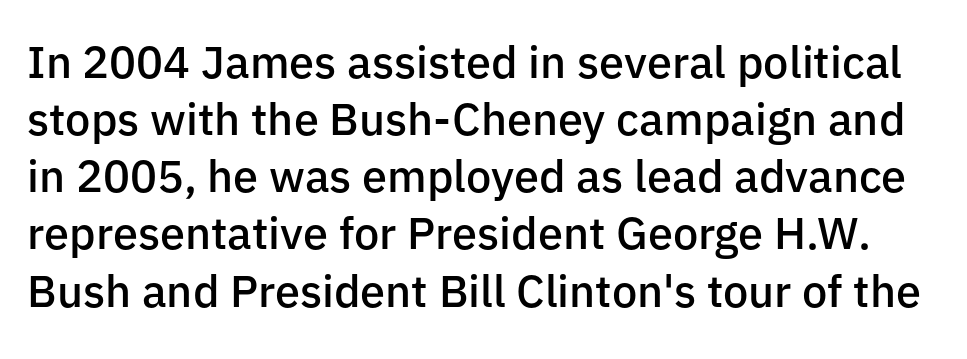
The image shows 45 px semibold sans-serif type, upright; set normal line spacing (1.27x), normal letter spacing, not underlined; low stroke contrast and a medium x-height.
